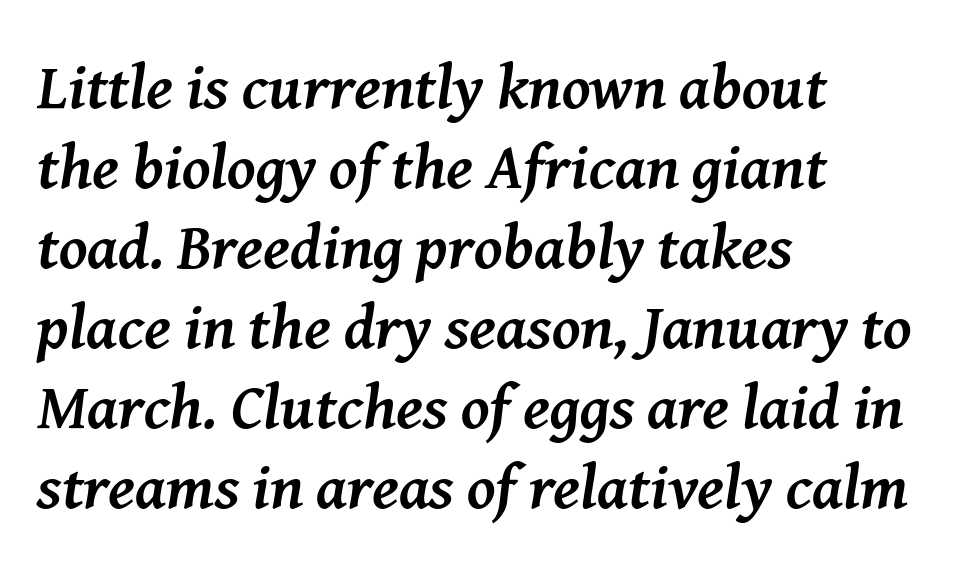
Q: Is the text bold? A: Yes.
Q: Is the text italic (slanted)? A: Yes, it leans right by about 8 degrees.
Q: Is the typeface a serif or a sans-serif typeface? A: Serif.
Q: Is the text underlined? A: No.
Q: How is the paragraph aligned? A: Left-aligned.
Q: Is the spacing between letters normal or unusually wide? A: Normal.
Q: Is the spacing between lines tight, normal or loose? A: Normal.
Q: Width (condensed, normal, or wide)? A: Normal.
Q: Stroke contrast? A: Medium.
Q: x-height? A: Medium.
Q: Monospaced? A: No.
